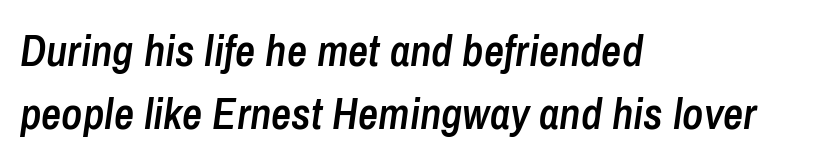
The image shows 44 px semibold, condensed type, italic (leaning right); set left-aligned, normal line spacing (1.44x), normal letter spacing, not underlined; low stroke contrast and a medium x-height.
